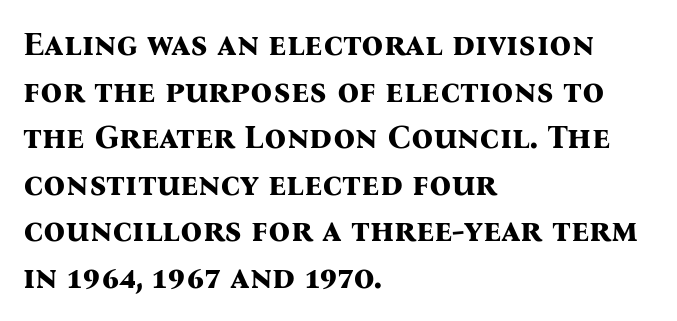
The face used here is proportionally spaced, like ordinary book or web type. This rendering employs a face with finishing strokes, i.e., a serif. Italic? Not at all — the glyphs are vertical. A dark, heavy texture on the line: the type is bold. There is no visible air inserted between adjacent glyphs. What's the leading like? Ordinary, nothing unusual.
